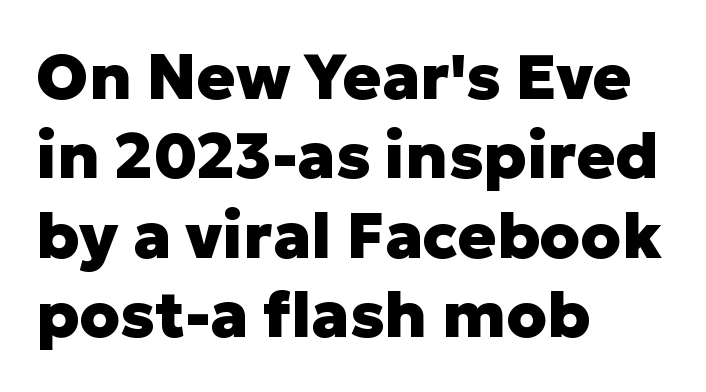
The image shows 64 px heavy sans-serif type, upright; set left-aligned, line spacing 1.24x, normal letter spacing, not underlined; low stroke contrast and a medium x-height.
